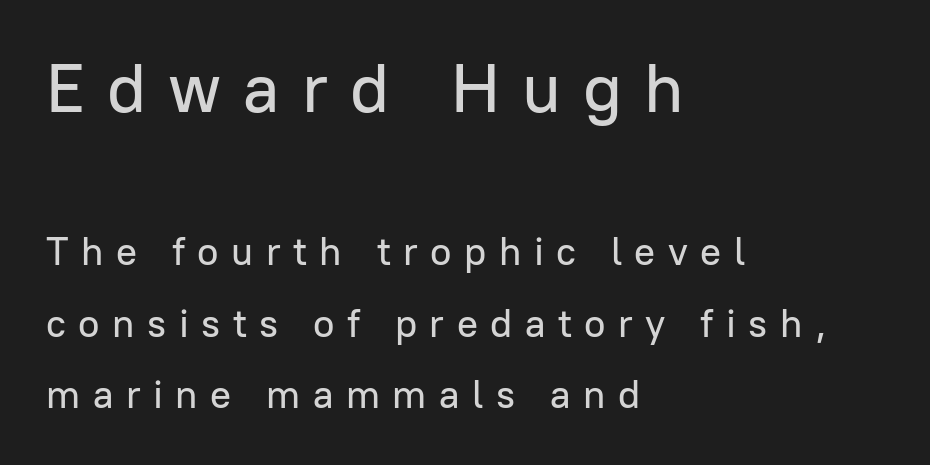
Q: Is the text italic (slanted)? A: No, it is upright.
Q: Is the typeface a serif or a sans-serif typeface? A: Sans-serif.
Q: Is the text underlined? A: No.
Q: How is the paragraph aligned? A: Left-aligned.
Q: Is the spacing between letters normal or unusually wide? A: Unusually wide.
Q: Which block of text is set in a larger size, the first (top) or the second (bottom)? A: The first (top) one.
Q: Width (condensed, normal, or wide)? A: Normal.
Q: Stroke contrast? A: Low.
Q: x-height? A: Medium.
Q: Monospaced? A: No.
